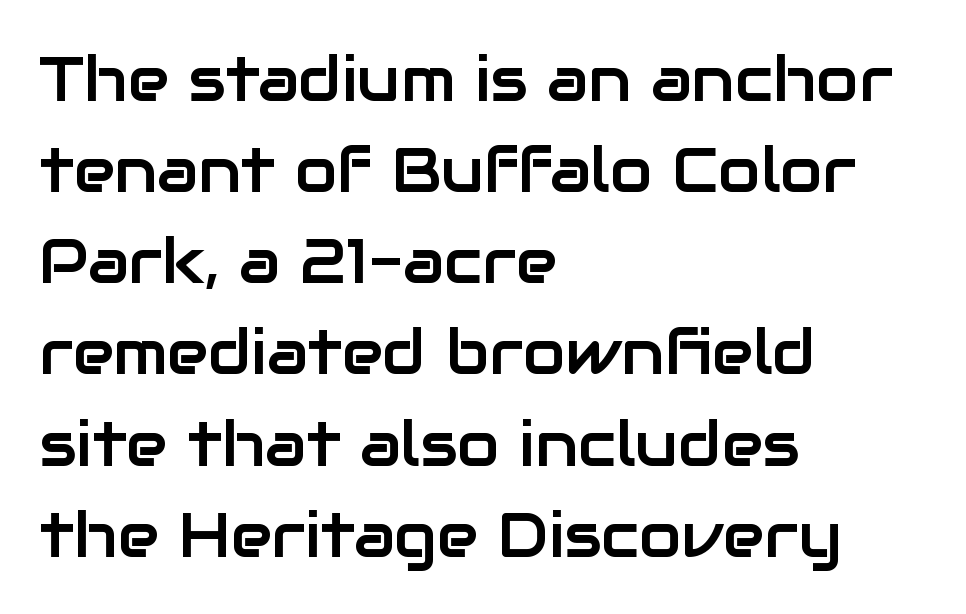
{"serif": "no", "italic": "no", "width": "normal", "stroke_contrast": "low", "x_height": "medium", "monospaced": "no", "underline": "no", "align": "left", "line_spacing": "normal", "line_spacing_ratio": 1.47, "letter_spacing": "normal", "letter_spacing_em": 0.0, "glyph_px": 62}
